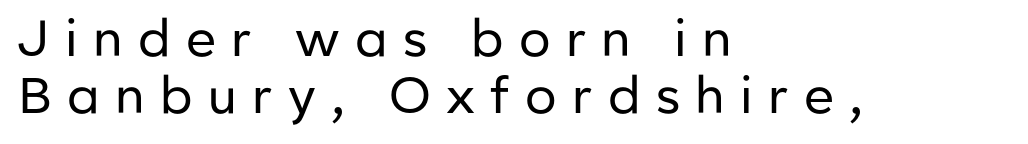
{"serif": "no", "italic": "no", "bold": "no", "weight": "regular", "width": "normal", "stroke_contrast": "low", "x_height": "medium", "monospaced": "no", "underline": "no", "align": "left", "line_spacing": "tight", "line_spacing_ratio": 1.15, "letter_spacing": "wide", "letter_spacing_em": 0.31, "glyph_px": 50}
